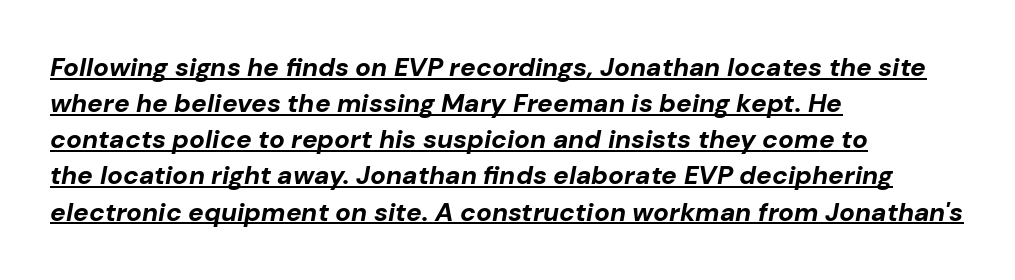
The image shows 26 px bold type, italic (leaning right); set left-aligned, normal line spacing (1.39x), normal letter spacing, underlined.
